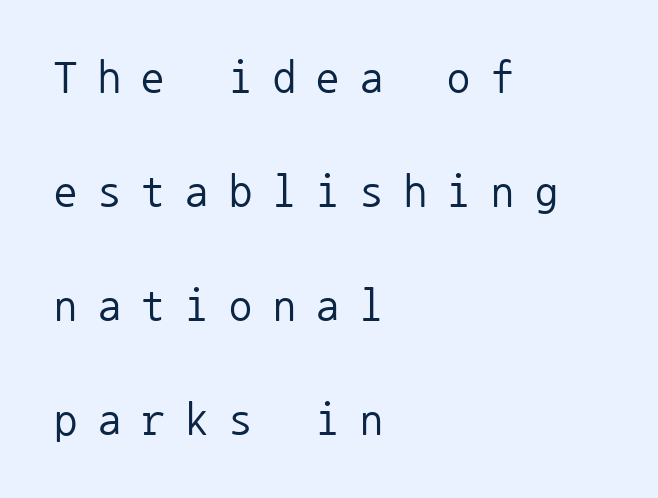
Every character here occupies the same horizontal width, giving the sample a typewriter-like rhythm. Each word looks stretched out because of the extra space between its letters. The line-height multiplier appears high, well above default. Vertical stems look standard width or narrower in stroke. Style check: upright. All the whitespace from short lines collects on the right.
